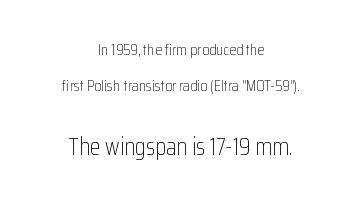
Q: Is the text bold? A: No.
Q: Is the text italic (slanted)? A: No, it is upright.
Q: Is the text underlined? A: No.
Q: How is the paragraph aligned? A: Centered.
Q: Is the spacing between letters normal or unusually wide? A: Normal.
Q: Is the spacing between lines tight, normal or loose? A: Loose.
Q: Which block of text is set in a larger size, the first (top) or the second (bottom)? A: The second (bottom) one.
